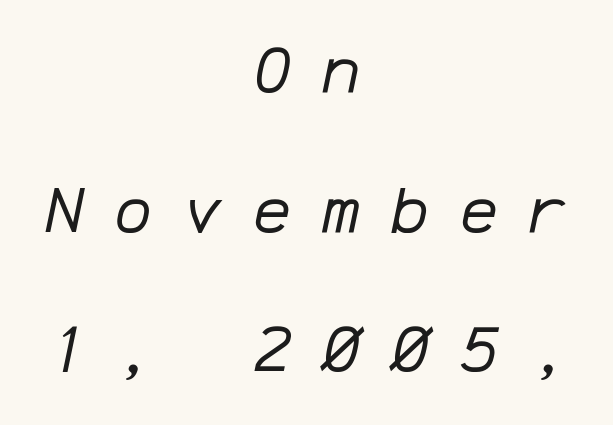
Q: Is the text bold? A: No.
Q: Is the text italic (slanted)? A: Yes, it leans right by about 12 degrees.
Q: Is the text underlined? A: No.
Q: How is the paragraph aligned? A: Centered.
Q: Is the spacing between letters normal or unusually wide? A: Unusually wide.
Q: Is the spacing between lines tight, normal or loose? A: Loose.
Q: Width (condensed, normal, or wide)? A: Normal.
Q: Stroke contrast? A: Low.
Q: x-height? A: Medium.
Q: Monospaced? A: Yes.
